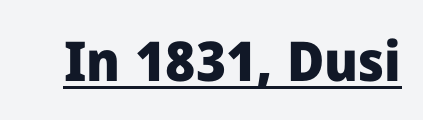
{"serif": "no", "italic": "no", "bold": "yes", "weight": "heavy", "width": "normal", "stroke_contrast": "low", "x_height": "medium", "monospaced": "no", "underline": "yes", "letter_spacing": "normal", "letter_spacing_em": 0.0, "glyph_px": 55}
